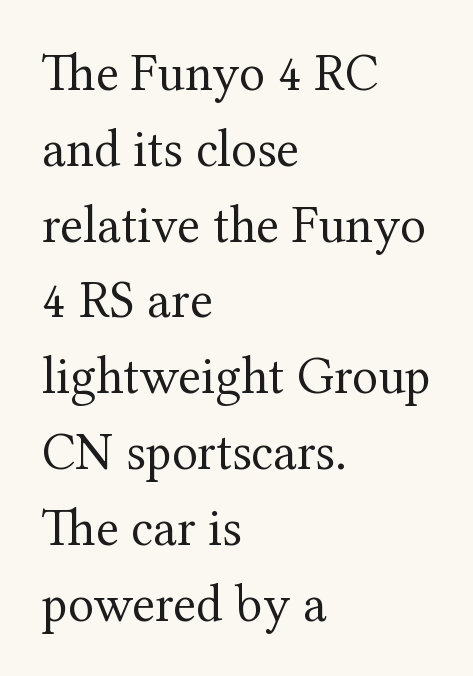
Lines of text with bare space underneath. Vertical spacing — default. This reads as an unemphasized weight, regular at the heaviest. Is this a fixed-width face? No — the glyphs have proportional, varying widths.
